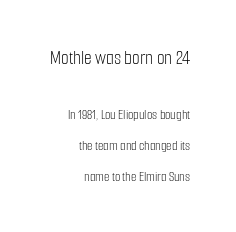
Q: Is the text bold? A: No.
Q: Is the text italic (slanted)? A: No, it is upright.
Q: Is the text underlined? A: No.
Q: How is the paragraph aligned? A: Right-aligned.
Q: Is the spacing between letters normal or unusually wide? A: Normal.
Q: Is the spacing between lines tight, normal or loose? A: Loose.
Q: Which block of text is set in a larger size, the first (top) or the second (bottom)? A: The first (top) one.
